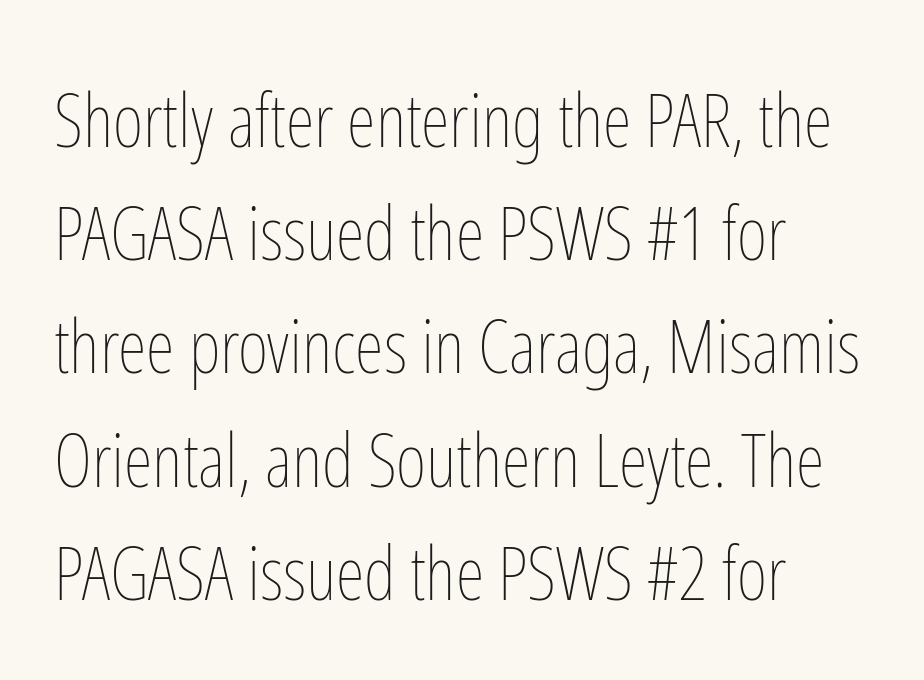
{"italic": "no", "bold": "no", "weight": "thin", "width": "condensed", "stroke_contrast": "low", "x_height": "medium", "monospaced": "no", "underline": "no", "align": "left", "line_spacing": "normal", "line_spacing_ratio": 1.53, "letter_spacing": "normal", "letter_spacing_em": 0.0, "glyph_px": 74}
